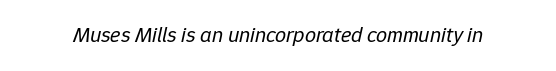
Q: Is the text bold? A: No.
Q: Is the text italic (slanted)? A: Yes, it leans right by about 12 degrees.
Q: Is the text underlined? A: No.
Q: Is the spacing between letters normal or unusually wide? A: Normal.
